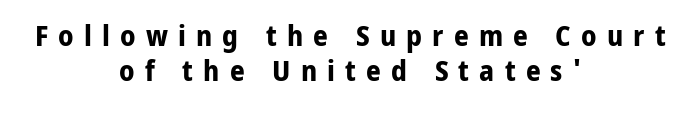
The image shows 29 px bold sans-serif type, upright; set centered, line spacing 1.22x, unusually wide letter spacing (+0.35 em), not underlined; low stroke contrast and a medium x-height.
